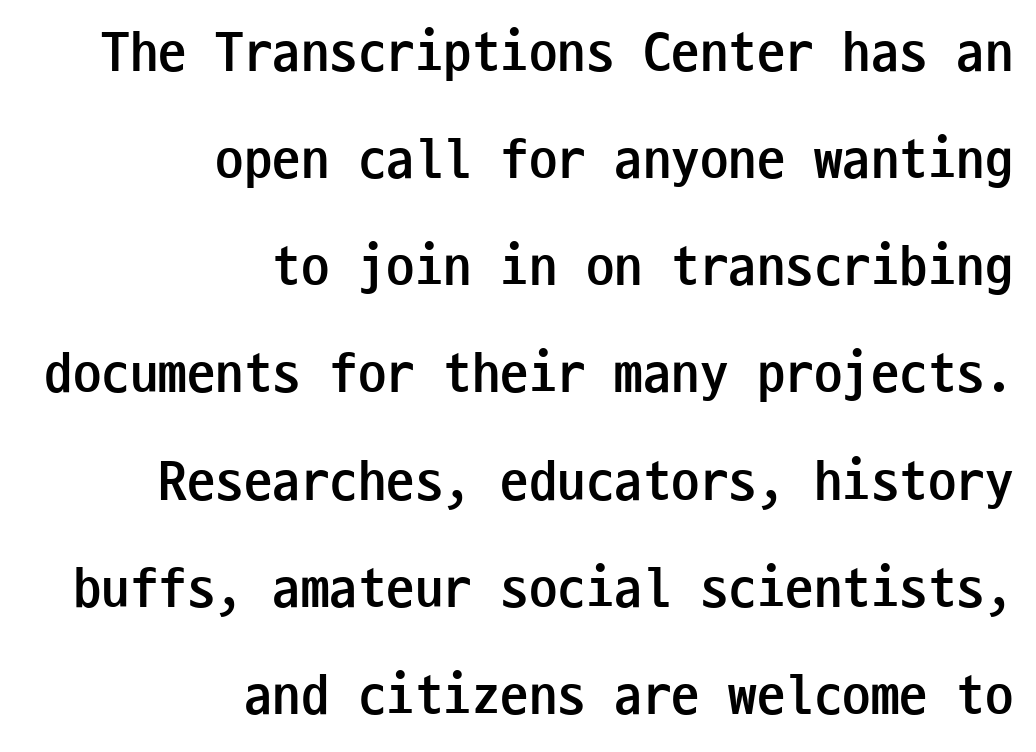
No word sits above an underline. Each word holds together tightly as a unit, with standard inter-letter gaps. Letterform terminals end flat and unadorned throughout the passage. The glyphs have the mass of a bold cut. Notice how the passage keeps a crisp vertical edge on the right only. The passage shown is typed in a monospace face where columns stay perfectly aligned.
